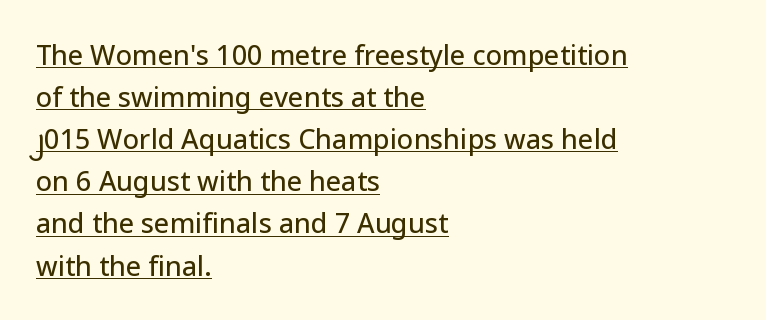
The glyphs are accompanied by a horizontal stroke just below them. Is the letter spacing exaggerated? No — it looks like the ordinary default. Line beginnings align vertically; line endings do not. Rows of type keep a routine distance in the vertical direction. Ascenders rise straight up at ninety degrees.
